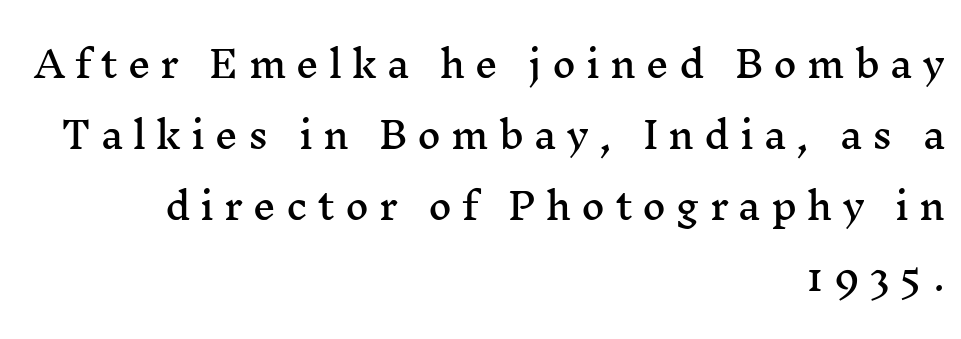
Alignment: flush right. Plain, unruled lines of type. Old-style or modern, the face here clearly has serifs. Leading: increased. Compared with typical body copy, the letter spacing here is much looser.
